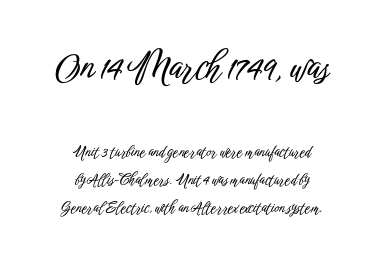
In this sample the first text group is rendered at the bigger scale. Underline: absent. In CSS terms this would be text-align: center. The letters carry no serifs — their stems end cleanly without finishing strokes. The passage shown has conventional tracking throughout.
